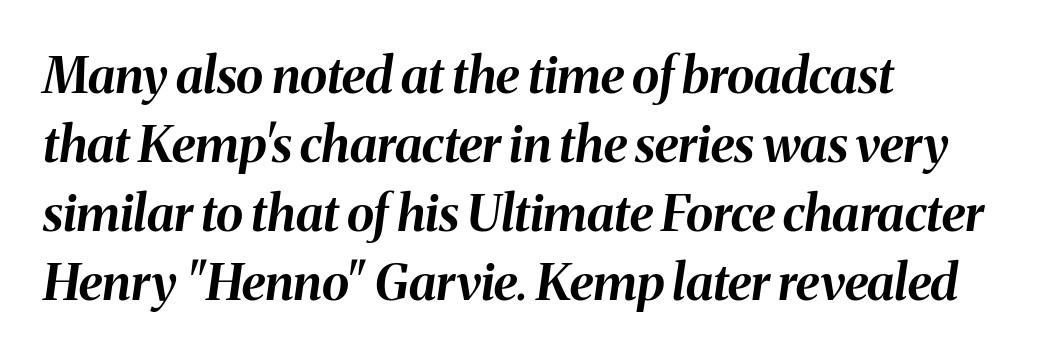
The image shows 50 px bold type, italic (leaning right); set left-aligned, normal line spacing (1.38x), normal letter spacing, not underlined; medium stroke contrast and a medium x-height.
